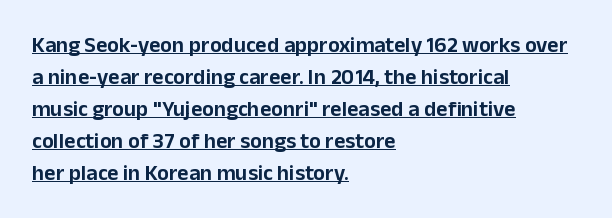
The image shows 22 px text type, upright; set left-aligned, normal line spacing (1.46x), normal letter spacing, underlined.
